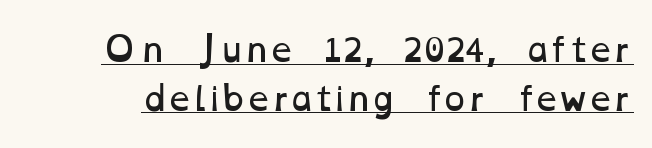
The image shows 33 px regular-weight, wide type; set normal line spacing (1.47x), normal letter spacing, underlined; low stroke contrast and a medium x-height.
